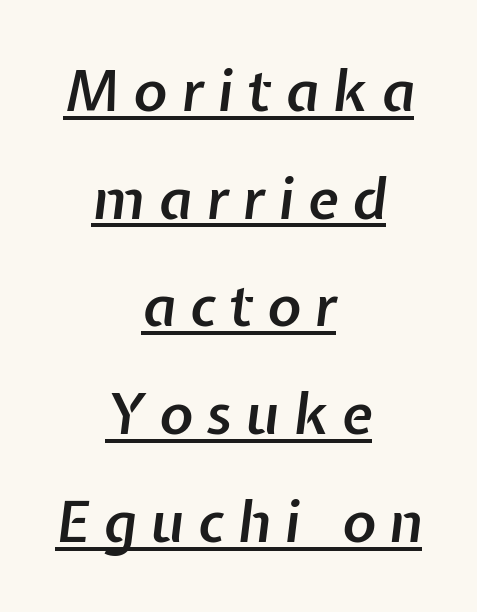
{"italic": "yes", "lean": "right", "slant_degrees": 7, "bold": "semi", "weight": "semibold", "width": "normal", "stroke_contrast": "low", "x_height": "medium", "monospaced": "no", "underline": "yes", "align": "center", "line_spacing_ratio": 1.89, "letter_spacing": "wide", "letter_spacing_em": 0.24, "glyph_px": 57}
